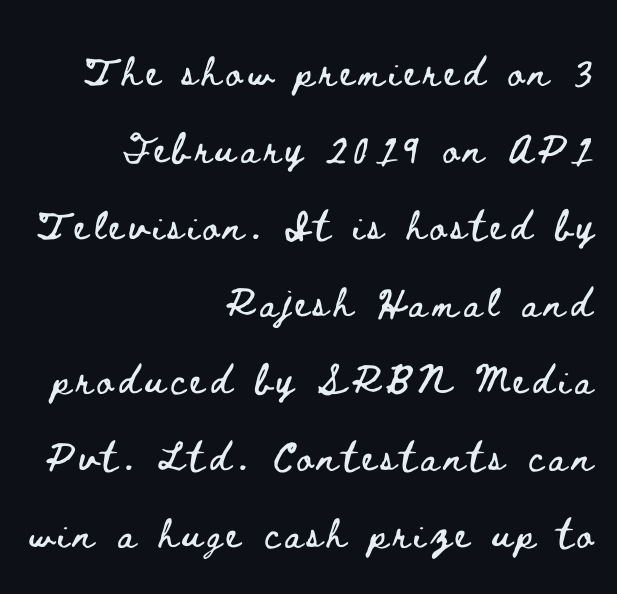
The image shows 37 px wide type; set right-aligned, loose line spacing (2.08x), not underlined; low stroke contrast and a small x-height.
